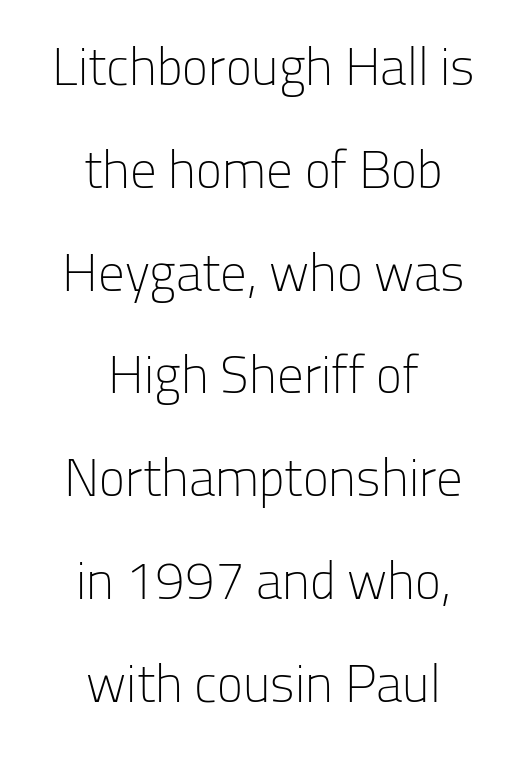
Q: Is the text bold? A: No.
Q: Is the text italic (slanted)? A: No, it is upright.
Q: Is the typeface a serif or a sans-serif typeface? A: Sans-serif.
Q: Is the text underlined? A: No.
Q: How is the paragraph aligned? A: Centered.
Q: Is the spacing between letters normal or unusually wide? A: Normal.
Q: Is the spacing between lines tight, normal or loose? A: Loose.
Q: Width (condensed, normal, or wide)? A: Normal.
Q: Stroke contrast? A: Low.
Q: x-height? A: Medium.
Q: Monospaced? A: No.
